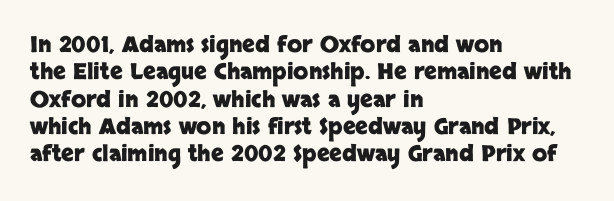
Chunky letters — that's bold for sure. Caption: standard tracking, unaltered. Descenders are the only things crossing below the line. Typeset ragged right — the left edge is the straight one. The letters stand upright; this is a roman face.
